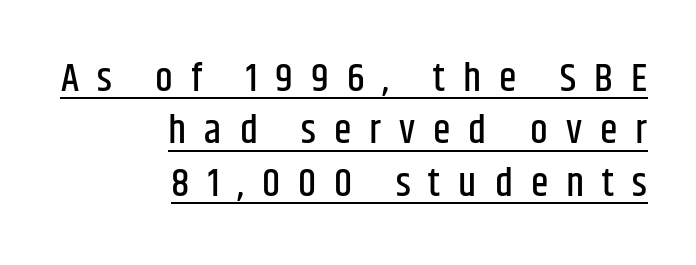
Q: Is the text italic (slanted)? A: No, it is upright.
Q: Is the typeface a serif or a sans-serif typeface? A: Sans-serif.
Q: Is the text underlined? A: Yes.
Q: How is the paragraph aligned? A: Right-aligned.
Q: Is the spacing between letters normal or unusually wide? A: Unusually wide.
Q: Is the spacing between lines tight, normal or loose? A: Normal.
Q: Width (condensed, normal, or wide)? A: Condensed.
Q: Stroke contrast? A: Low.
Q: x-height? A: Large.
Q: Monospaced? A: No.
